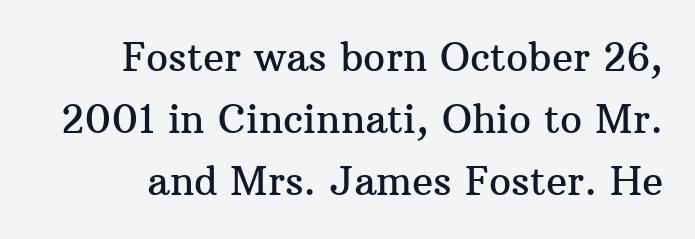
The image shows 39 px serif type, upright; set normal line spacing (1.59x), normal letter spacing, not underlined; medium stroke contrast and a medium x-height.
